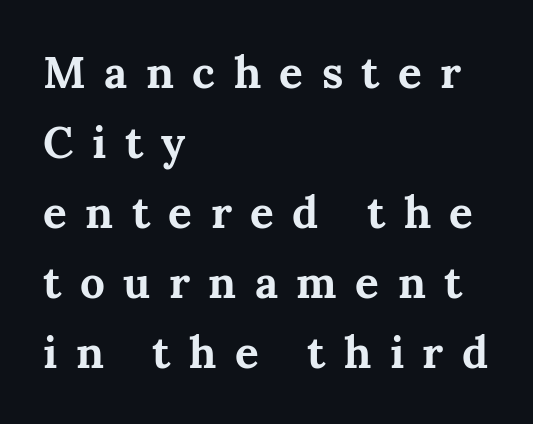
The image shows 44 px bold serif type, upright; set left-aligned, normal line spacing (1.59x), unusually wide letter spacing (+0.42 em), not underlined; medium stroke contrast and a medium x-height.
